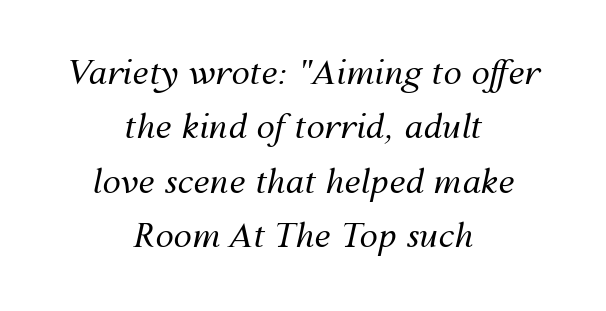
Letters have the restrained weight of plain body copy at most. Compared with a flush-left layout, this one balances lines on the center instead. You could call the tracking neutral — neither tight nor loose. Plain, unruled lines of type.
